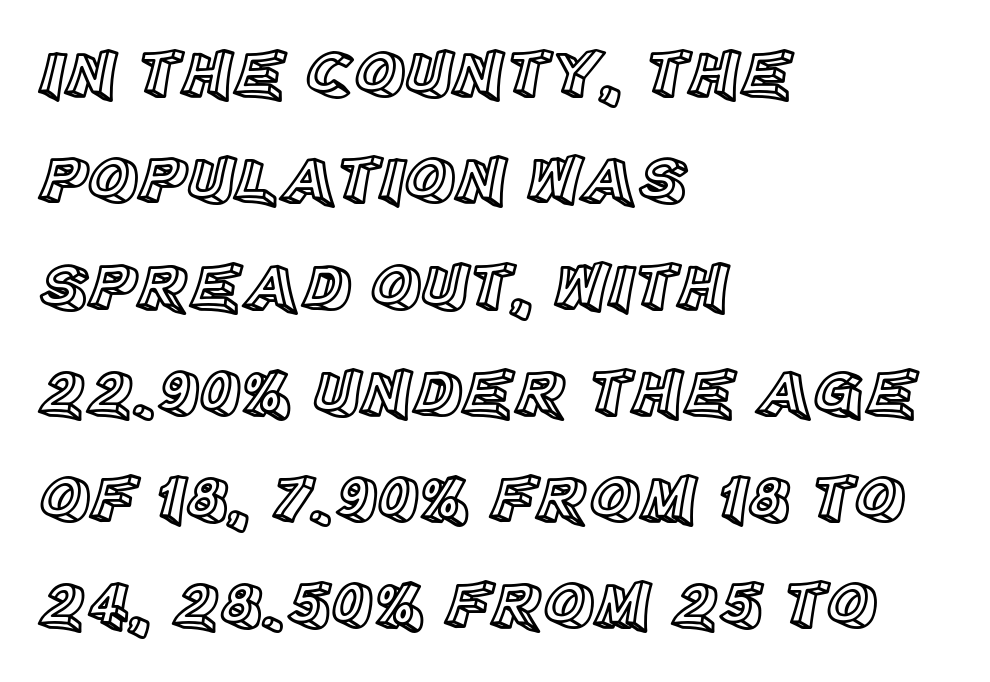
Q: Is the text italic (slanted)? A: Yes.
Q: Is the text underlined? A: No.
Q: How is the paragraph aligned? A: Left-aligned.
Q: Is the spacing between letters normal or unusually wide? A: Normal.
Q: Is the spacing between lines tight, normal or loose? A: Normal.
Q: Width (condensed, normal, or wide)? A: Normal.
Q: x-height? A: Large.
Q: Monospaced? A: No.
